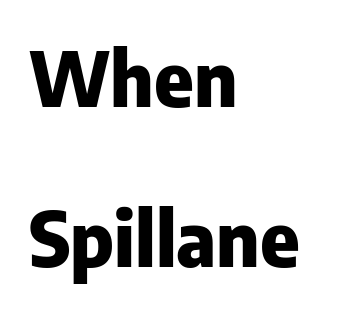
Q: Is the text bold? A: Yes.
Q: Is the text italic (slanted)? A: No, it is upright.
Q: Is the typeface a serif or a sans-serif typeface? A: Sans-serif.
Q: Is the text underlined? A: No.
Q: How is the paragraph aligned? A: Left-aligned.
Q: Is the spacing between letters normal or unusually wide? A: Normal.
Q: Is the spacing between lines tight, normal or loose? A: Loose.
Q: Width (condensed, normal, or wide)? A: Normal.
Q: Stroke contrast? A: Low.
Q: x-height? A: Medium.
Q: Monospaced? A: No.
